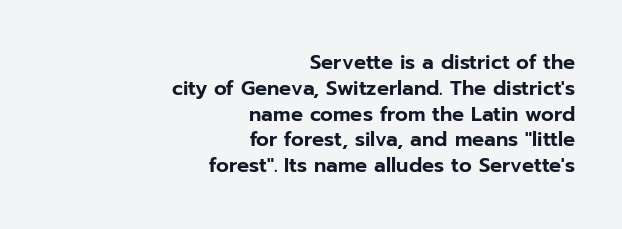
{"italic": "no", "underline": "no", "align": "right", "line_spacing": "normal", "line_spacing_ratio": 1.29, "letter_spacing": "normal", "letter_spacing_em": 0.0, "glyph_px": 20}
